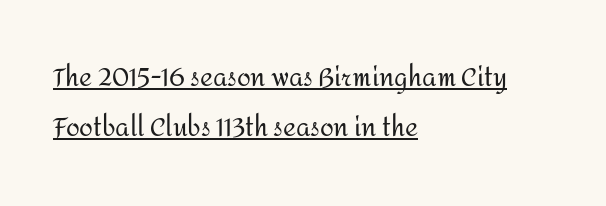
The image shows 25 px text type, upright; set left-aligned, loose line spacing (1.99x), normal letter spacing, underlined.
